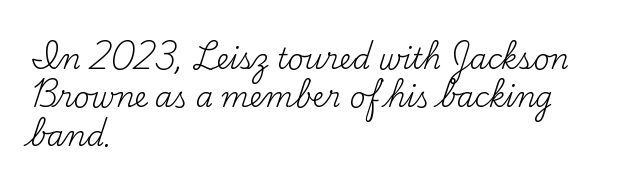
Leading matches the norm, producing a regular column. Compared with typical body copy, the letter spacing here is the same. Reading down the block, your eye returns to a fixed left position each line. Is this a sans? No — the strokes have serifs.
